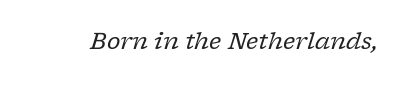
Observe the lean: these are italic letterforms. Plain, unruled lines of type. Compared with a typical body face, this is equally light or lighter still. Letter spacing: default.
